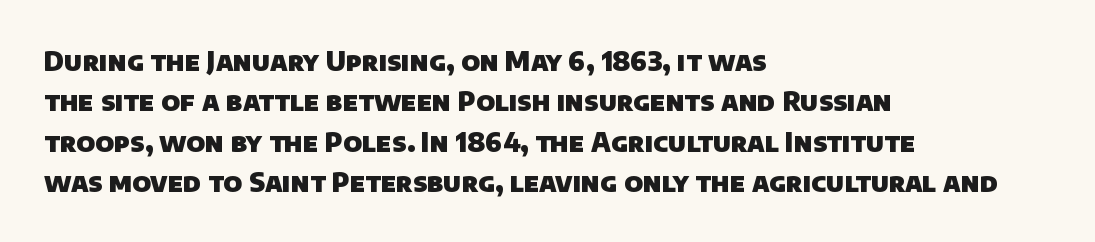
{"bold": "yes", "underline": "no", "align": "left", "line_spacing": "normal", "line_spacing_ratio": 1.55, "letter_spacing": "normal", "letter_spacing_em": 0.0, "glyph_px": 26}
